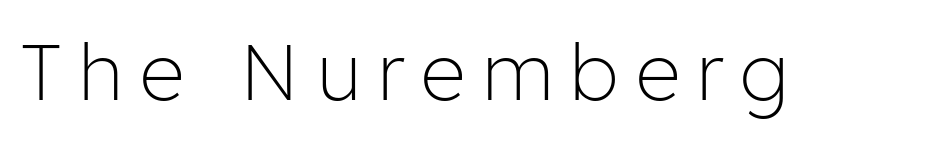
The image shows 79 px light sans-serif type, upright; set unusually wide letter spacing (+0.22 em), not underlined; low stroke contrast and a medium x-height.
